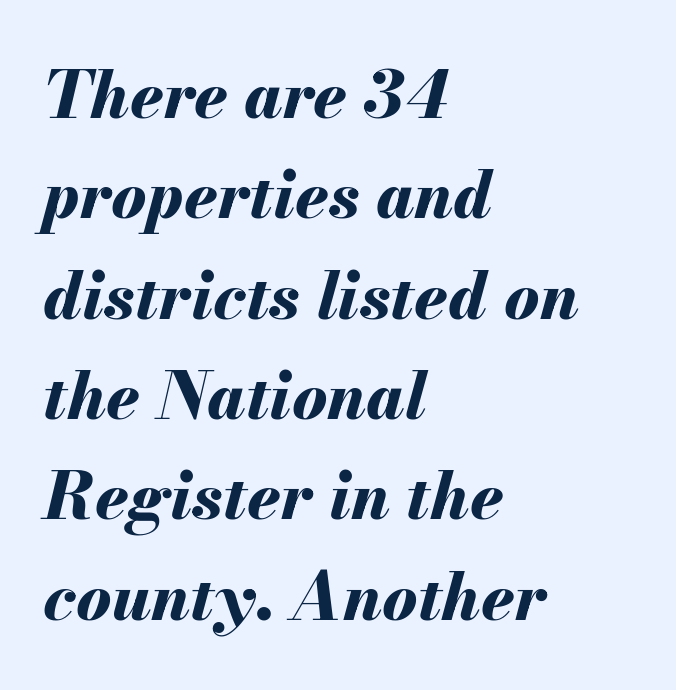
Q: Is the text bold? A: Yes.
Q: Is the text italic (slanted)? A: Yes, it leans right by about 13 degrees.
Q: Is the text underlined? A: No.
Q: How is the paragraph aligned? A: Left-aligned.
Q: Is the spacing between letters normal or unusually wide? A: Normal.
Q: Is the spacing between lines tight, normal or loose? A: Normal.
Q: Width (condensed, normal, or wide)? A: Normal.
Q: Stroke contrast? A: Medium.
Q: x-height? A: Small.
Q: Monospaced? A: No.
